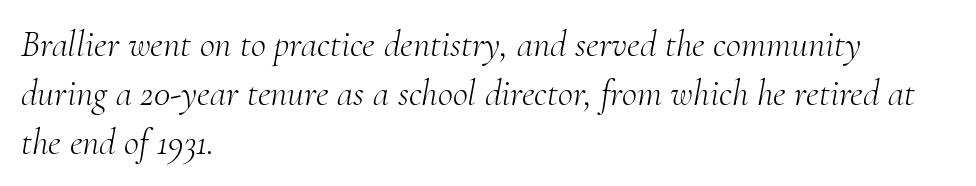
The image shows 37 px light serif type, italic (leaning right); set left-aligned, normal line spacing (1.32x), normal letter spacing, not underlined; medium stroke contrast and a small x-height.
